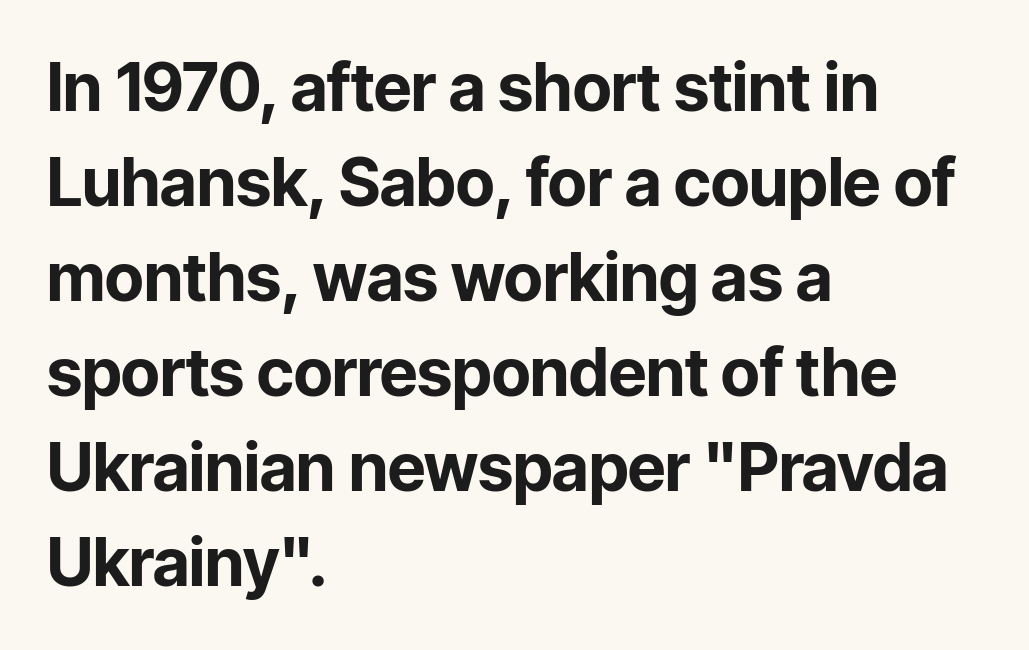
The letters stand upright; this is a roman face. This sample has the flowing, uneven cadence of proportional lettering. Look at the bottom of the vertical strokes: they stop flat, with no serifs. Look at the stroke-to-counter ratio: heavy, a bold.
